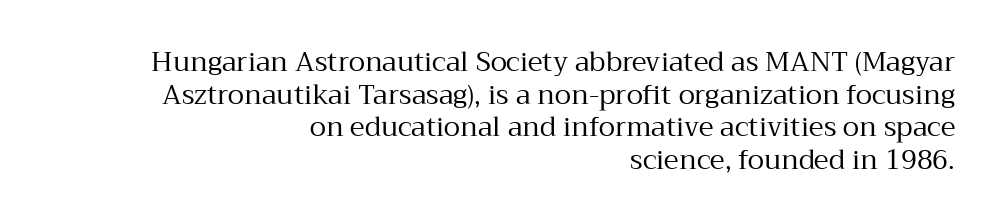
The image shows 27 px text type, upright; set right-aligned, line spacing 1.21x, normal letter spacing, not underlined.
